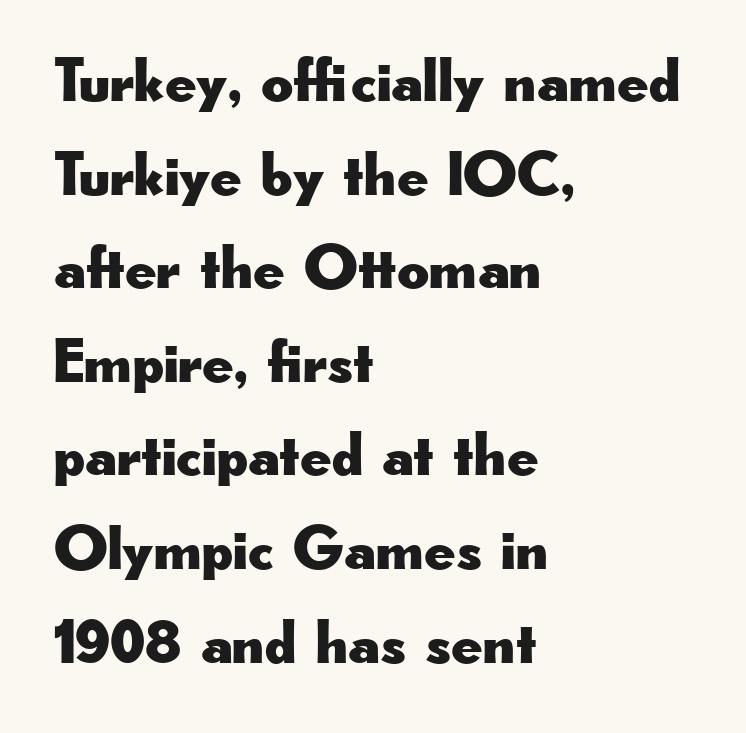
{"serif": "no", "italic": "no", "width": "wide", "stroke_contrast": "low", "x_height": "small", "monospaced": "no", "underline": "no", "align": "left", "line_spacing": "normal", "line_spacing_ratio": 1.51, "letter_spacing": "normal", "letter_spacing_em": 0.0, "glyph_px": 62}
